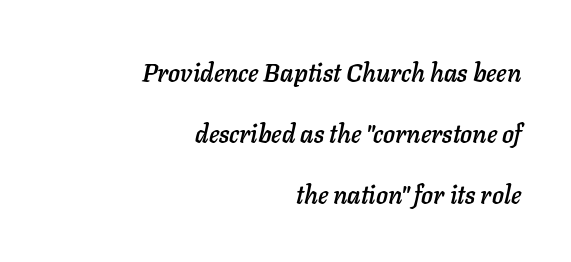
The image shows 25 px text type, italic (leaning right); set right-aligned, loose line spacing (2.44x), normal letter spacing, not underlined.
